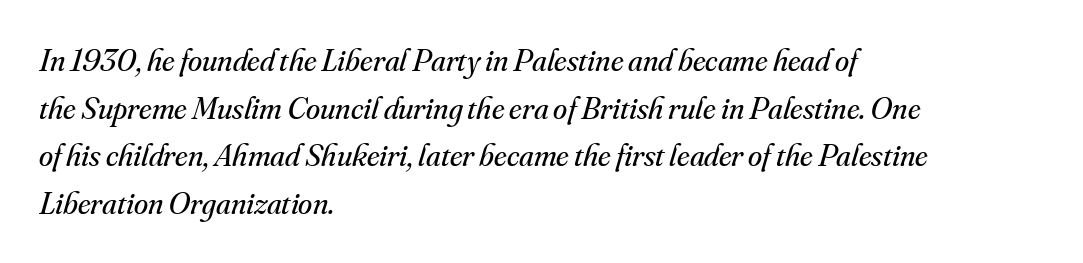
Q: Is the text bold? A: No.
Q: Is the text italic (slanted)? A: Yes, it leans right by about 16 degrees.
Q: Is the typeface a serif or a sans-serif typeface? A: Serif.
Q: Is the text underlined? A: No.
Q: How is the paragraph aligned? A: Left-aligned.
Q: Is the spacing between letters normal or unusually wide? A: Normal.
Q: Is the spacing between lines tight, normal or loose? A: Normal.
Q: Width (condensed, normal, or wide)? A: Normal.
Q: Stroke contrast? A: Medium.
Q: x-height? A: Small.
Q: Monospaced? A: No.
